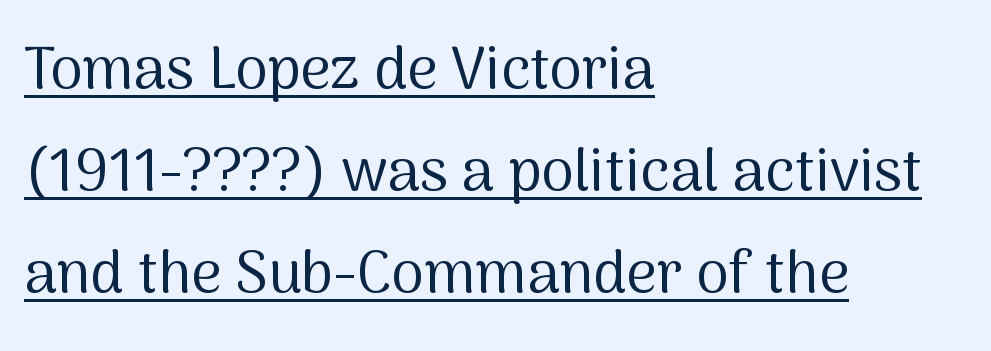
The letterforms sit at book weight or below. Looks like someone drew a line under every word here. These lines were composed using upright roman letters. A classic flush-left, rag-right setting is used for this passage. Letterform terminals end flat and unadorned throughout the passage.
